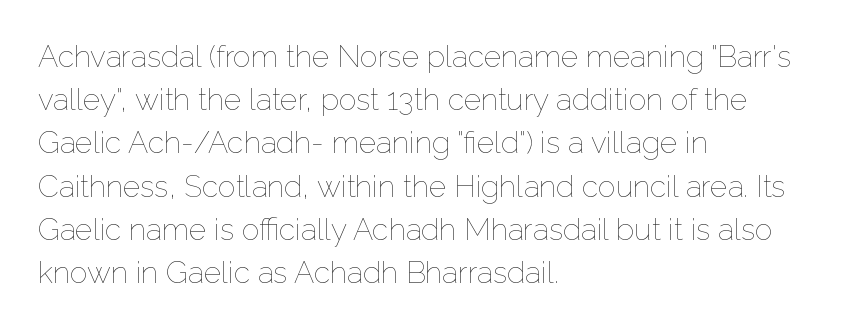
This sample has the flowing, uneven cadence of proportional lettering. Nothing unusual about the tracking: characters are spaced as the font intends. Reading down the column, the eye jumps a familiar distance to each next line. Is there any slant? The stems are plumb.
